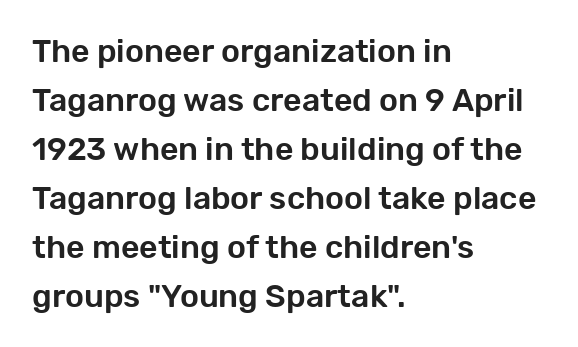
Q: Is the text italic (slanted)? A: No, it is upright.
Q: Is the typeface a serif or a sans-serif typeface? A: Sans-serif.
Q: Is the text underlined? A: No.
Q: How is the paragraph aligned? A: Left-aligned.
Q: Is the spacing between letters normal or unusually wide? A: Normal.
Q: Is the spacing between lines tight, normal or loose? A: Normal.
Q: Width (condensed, normal, or wide)? A: Normal.
Q: Stroke contrast? A: Low.
Q: x-height? A: Medium.
Q: Monospaced? A: No.
